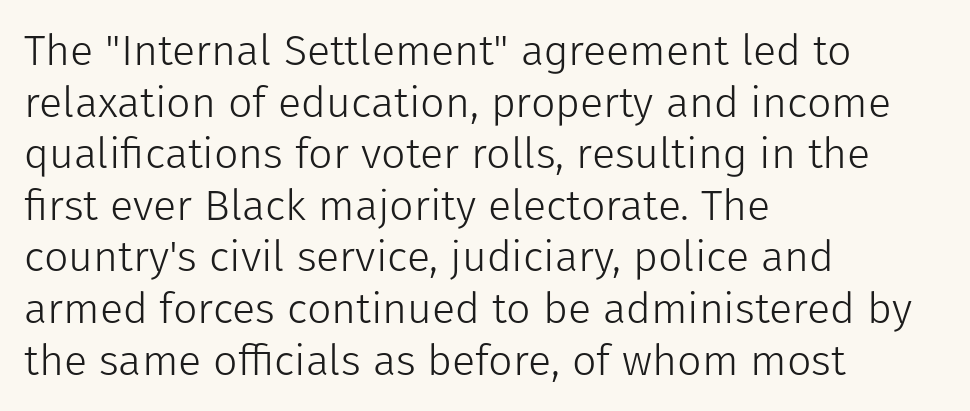
Q: Is the text bold? A: No.
Q: Is the text italic (slanted)? A: No, it is upright.
Q: Is the typeface a serif or a sans-serif typeface? A: Sans-serif.
Q: Is the text underlined? A: No.
Q: How is the paragraph aligned? A: Left-aligned.
Q: Is the spacing between letters normal or unusually wide? A: Normal.
Q: Width (condensed, normal, or wide)? A: Normal.
Q: Stroke contrast? A: Low.
Q: x-height? A: Medium.
Q: Monospaced? A: No.
